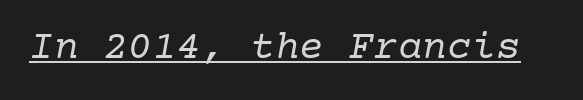
Q: Is the text bold? A: No.
Q: Is the typeface a serif or a sans-serif typeface? A: Serif.
Q: Is the text underlined? A: Yes.
Q: Is the spacing between letters normal or unusually wide? A: Normal.
Q: Width (condensed, normal, or wide)? A: Normal.
Q: Stroke contrast? A: Low.
Q: x-height? A: Medium.
Q: Monospaced? A: Yes.
